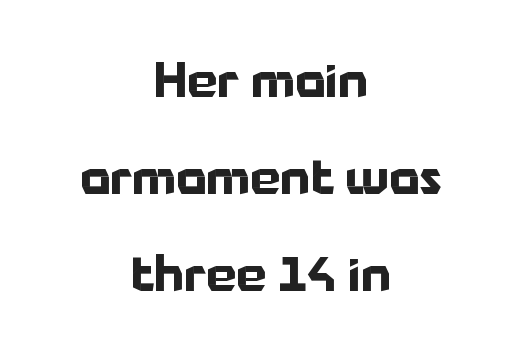
The image shows 48 px bold sans-serif type, upright; set centered, loose line spacing (2.02x), normal letter spacing, not underlined; low stroke contrast and a medium x-height.
